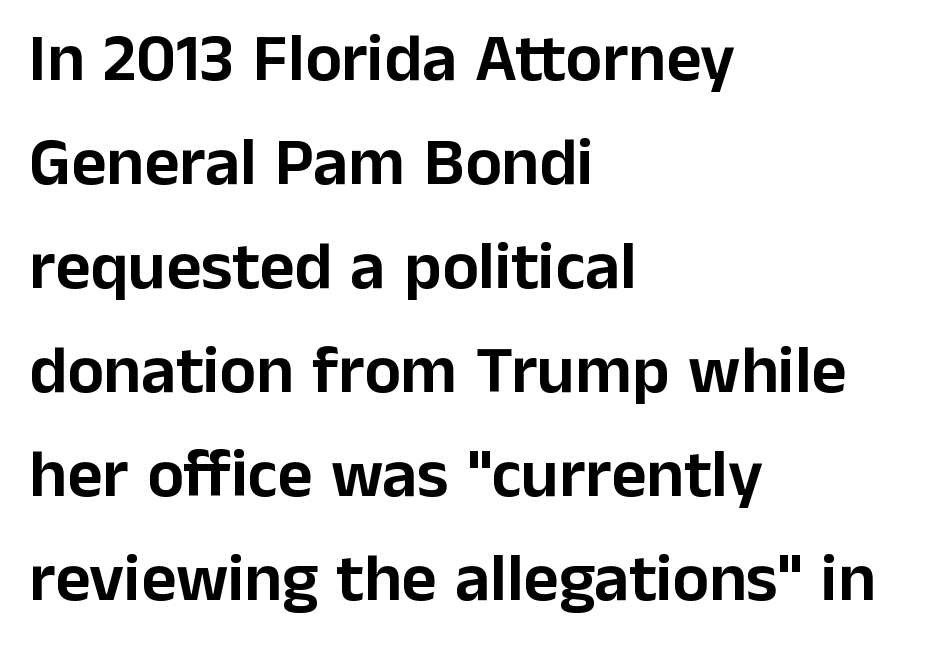
Q: Is the text italic (slanted)? A: No, it is upright.
Q: Is the typeface a serif or a sans-serif typeface? A: Sans-serif.
Q: Is the text underlined? A: No.
Q: How is the paragraph aligned? A: Left-aligned.
Q: Is the spacing between letters normal or unusually wide? A: Normal.
Q: Is the spacing between lines tight, normal or loose? A: Normal.
Q: Width (condensed, normal, or wide)? A: Normal.
Q: Stroke contrast? A: Low.
Q: x-height? A: Medium.
Q: Monospaced? A: No.
